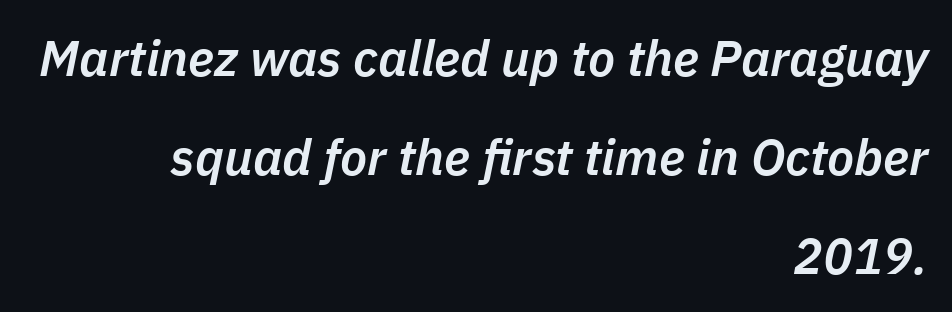
The image shows 50 px semibold type, italic (leaning right); set right-aligned, loose line spacing (1.98x), normal letter spacing, not underlined; low stroke contrast and a medium x-height.
